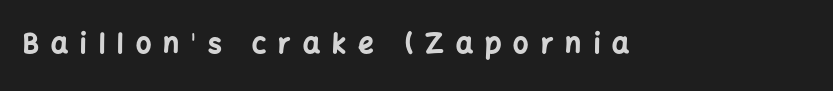
Q: Is the text bold? A: Yes.
Q: Is the text italic (slanted)? A: No, it is upright.
Q: Is the text underlined? A: No.
Q: Is the spacing between letters normal or unusually wide? A: Unusually wide.
